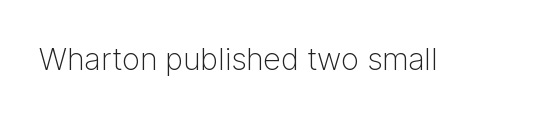
The image shows 31 px light sans-serif type, upright; set normal letter spacing, not underlined; low stroke contrast and a medium x-height.
